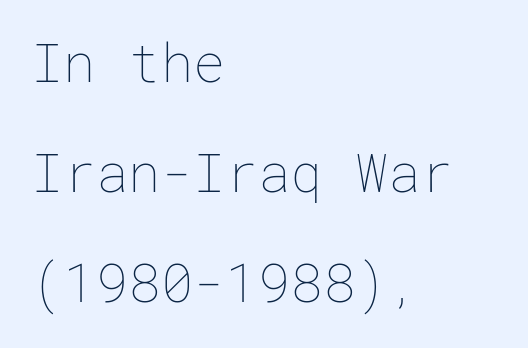
No letter is thick-stroked: the sample isn't bold. Ascenders rise straight up at ninety degrees. The gaps between neighbouring characters are ordinary and unremarkable. The lines are quadded left. The passage shown is not underscored anywhere.
